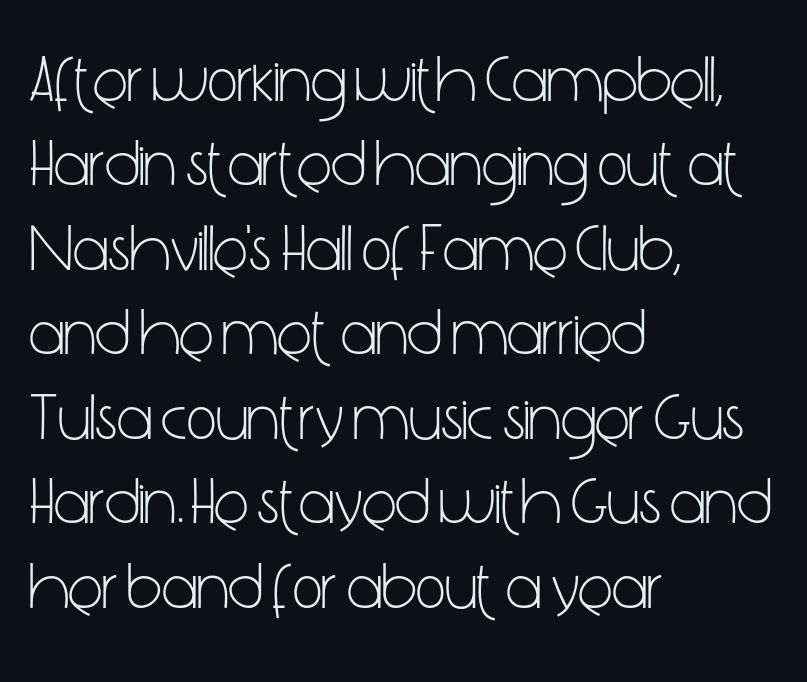
Q: Is the text bold? A: No.
Q: Is the text italic (slanted)? A: No, it is upright.
Q: Is the typeface a serif or a sans-serif typeface? A: Sans-serif.
Q: Is the text underlined? A: No.
Q: How is the paragraph aligned? A: Left-aligned.
Q: Is the spacing between letters normal or unusually wide? A: Normal.
Q: Is the spacing between lines tight, normal or loose? A: Normal.
Q: Width (condensed, normal, or wide)? A: Condensed.
Q: Stroke contrast? A: Low.
Q: x-height? A: Medium.
Q: Monospaced? A: No.
